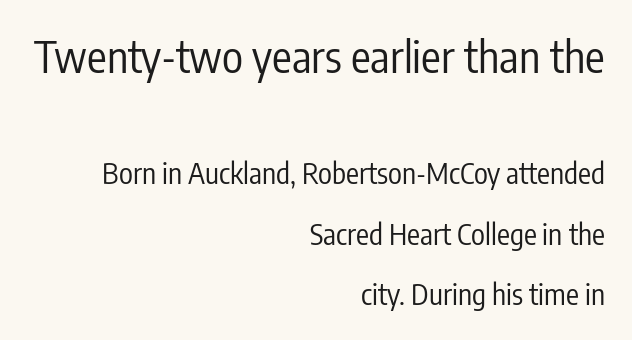
The image shows 44 px regular-weight, condensed sans-serif type, upright; set right-aligned, loose line spacing (2.09x), normal letter spacing, not underlined; the first (top) block is 1.52x larger; low stroke contrast and a medium x-height.
